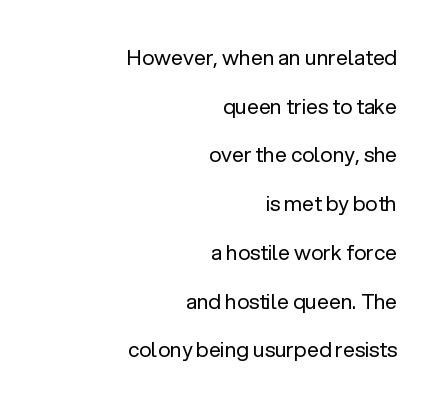
{"italic": "no", "bold": "no", "underline": "no", "align": "right", "line_spacing": "loose", "line_spacing_ratio": 2.32, "letter_spacing": "normal", "letter_spacing_em": 0.0, "glyph_px": 21}
